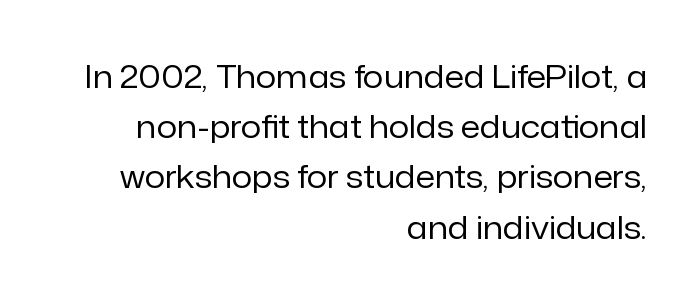
The image shows 32 px regular-weight sans-serif type, upright; set right-aligned, normal line spacing (1.57x), normal letter spacing, not underlined; low stroke contrast and a medium x-height.
